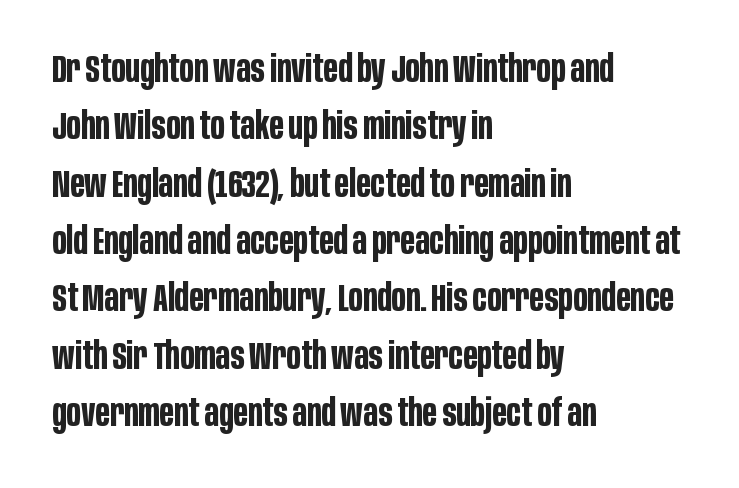
Q: Is the text bold? A: Yes.
Q: Is the text italic (slanted)? A: No, it is upright.
Q: Is the typeface a serif or a sans-serif typeface? A: Sans-serif.
Q: Is the text underlined? A: No.
Q: How is the paragraph aligned? A: Left-aligned.
Q: Is the spacing between letters normal or unusually wide? A: Normal.
Q: Is the spacing between lines tight, normal or loose? A: Normal.
Q: Width (condensed, normal, or wide)? A: Condensed.
Q: Stroke contrast? A: Low.
Q: x-height? A: Large.
Q: Monospaced? A: No.
